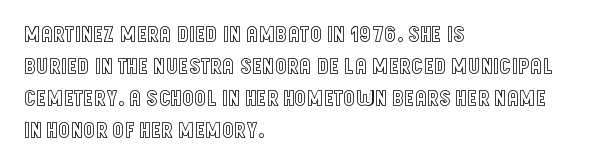
The image shows 23 px text type, upright; set left-aligned, normal line spacing (1.39x), normal letter spacing, not underlined.
